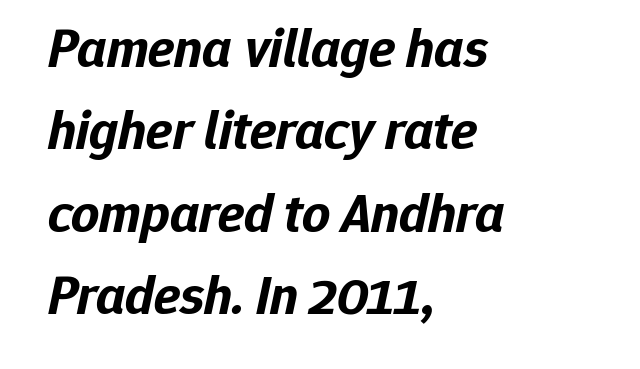
Q: Is the text bold? A: Yes.
Q: Is the text italic (slanted)? A: Yes, it leans right by about 12 degrees.
Q: Is the text underlined? A: No.
Q: How is the paragraph aligned? A: Left-aligned.
Q: Is the spacing between letters normal or unusually wide? A: Normal.
Q: Is the spacing between lines tight, normal or loose? A: Normal.
Q: Width (condensed, normal, or wide)? A: Normal.
Q: Stroke contrast? A: Low.
Q: x-height? A: Medium.
Q: Monospaced? A: No.
